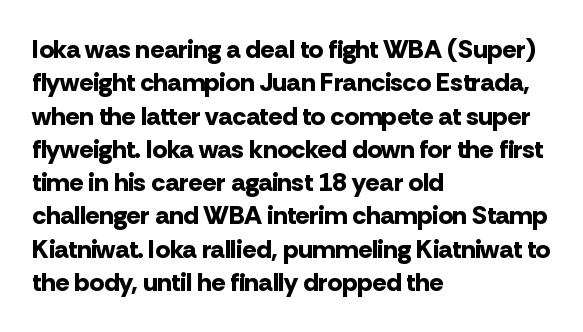
In terms of posture, this sample is upright. Look at the stroke-to-counter ratio: heavy, a bold. Notice how descenders clear the ascenders below comfortably — that's standard leading. The zone under the glyphs is completely vacant. The rendering keeps characters at their native spacing.
